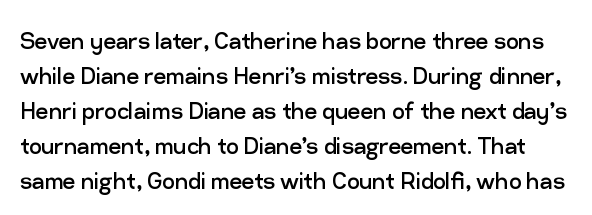
{"serif": "no", "italic": "no", "bold": "no", "weight": "regular", "width": "normal", "stroke_contrast": "low", "x_height": "medium", "monospaced": "no", "underline": "no", "line_spacing": "normal", "line_spacing_ratio": 1.25, "letter_spacing": "normal", "letter_spacing_em": 0.0, "glyph_px": 28}
